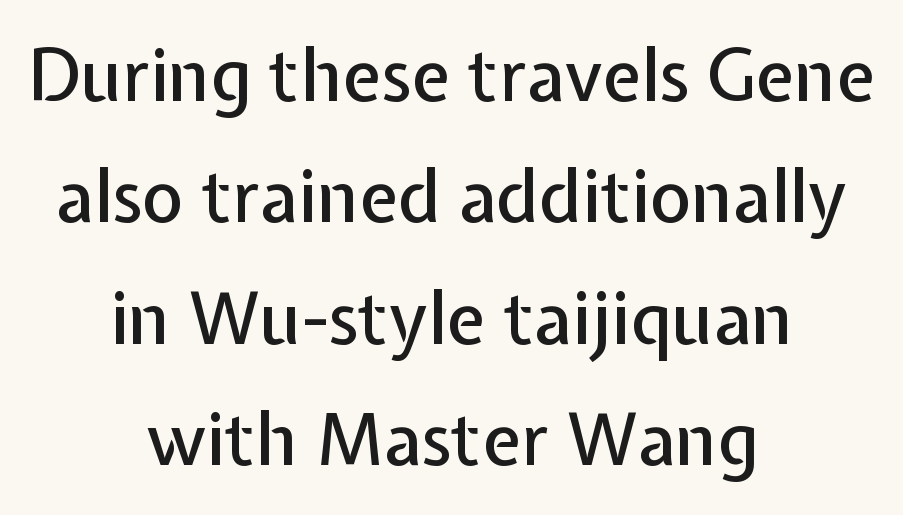
{"serif": "no", "italic": "no", "width": "normal", "stroke_contrast": "low", "x_height": "medium", "monospaced": "no", "underline": "no", "align": "center", "line_spacing_ratio": 1.71, "letter_spacing": "normal", "letter_spacing_em": 0.0, "glyph_px": 71}
